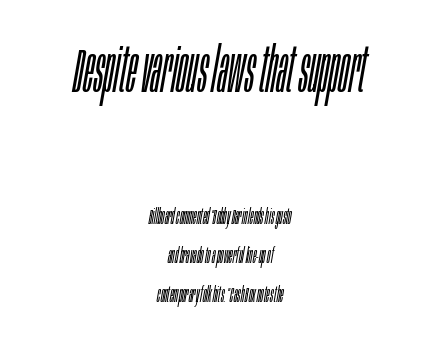
{"italic": "yes", "lean": "right", "slant_degrees": 10, "bold": "no", "weight": "light", "width": "condensed", "stroke_contrast": "low", "x_height": "large", "monospaced": "no", "underline": "no", "align": "center", "line_spacing_ratio": 1.86, "letter_spacing": "normal", "letter_spacing_em": 0.0, "larger_block": "first", "size_ratio": 2.95, "glyph_px": 62}
